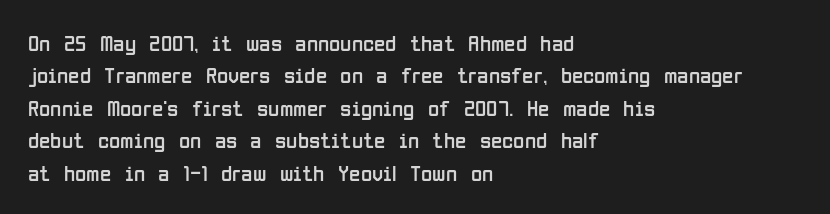
The image shows 23 px text type, upright; set left-aligned, normal line spacing (1.41x), normal letter spacing, not underlined.
